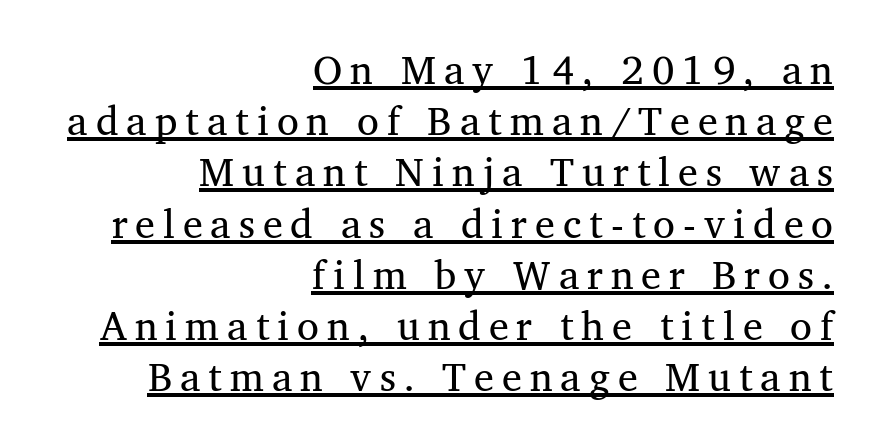
Q: Is the text italic (slanted)? A: No, it is upright.
Q: Is the typeface a serif or a sans-serif typeface? A: Serif.
Q: Is the text underlined? A: Yes.
Q: How is the paragraph aligned? A: Right-aligned.
Q: Is the spacing between letters normal or unusually wide? A: Unusually wide.
Q: Is the spacing between lines tight, normal or loose? A: Normal.
Q: Width (condensed, normal, or wide)? A: Normal.
Q: Stroke contrast? A: Medium.
Q: x-height? A: Medium.
Q: Monospaced? A: No.
